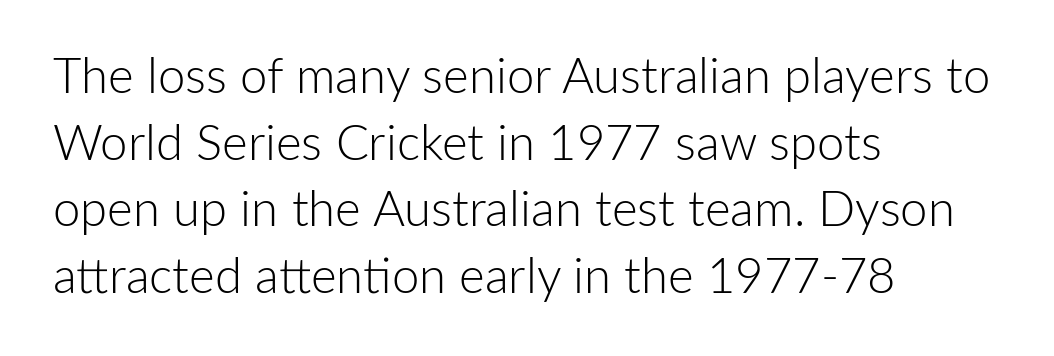
Decoration check: the copy has no underline. Tall strokes in this sample are plumb rather than angled. Is this a fixed-width face? No — the glyphs have proportional, varying widths. A typesetter would call this zero additional tracking.
